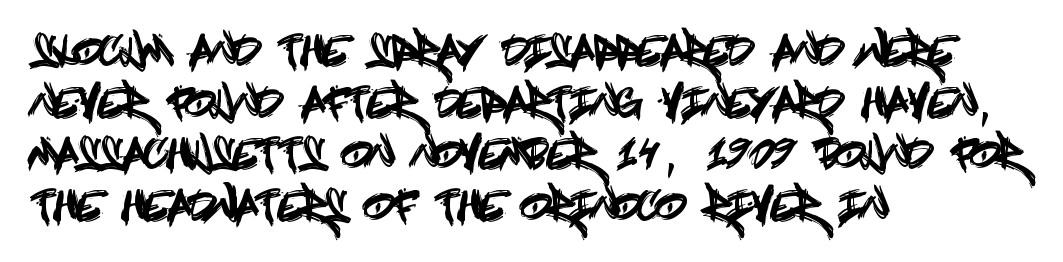
Underlining? Definitely not there. Evenly set lines give the paragraph a standard silhouette. Short and long lines alike share a common starting point at left.
